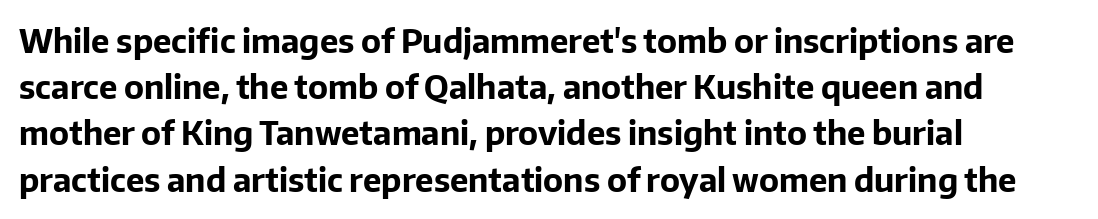
Q: Is the text bold? A: Yes.
Q: Is the text italic (slanted)? A: No, it is upright.
Q: Is the typeface a serif or a sans-serif typeface? A: Sans-serif.
Q: Is the text underlined? A: No.
Q: How is the paragraph aligned? A: Left-aligned.
Q: Is the spacing between letters normal or unusually wide? A: Normal.
Q: Is the spacing between lines tight, normal or loose? A: Normal.
Q: Width (condensed, normal, or wide)? A: Normal.
Q: Stroke contrast? A: Low.
Q: x-height? A: Medium.
Q: Monospaced? A: No.
